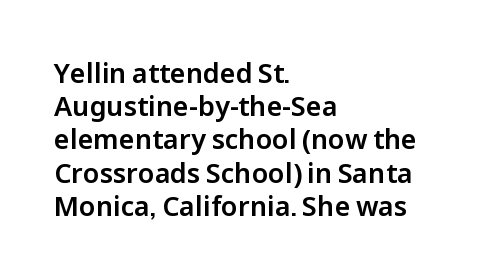
{"italic": "no", "underline": "no", "align": "left", "line_spacing_ratio": 1.23, "letter_spacing": "normal", "letter_spacing_em": 0.0, "glyph_px": 27}
